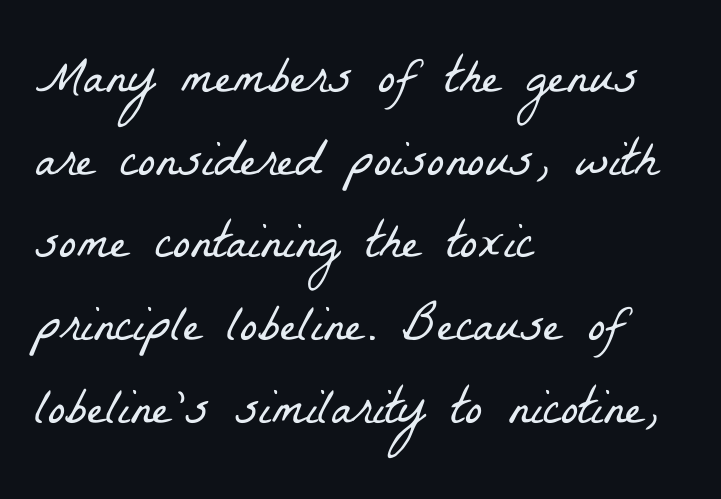
The image shows 52 px light, condensed serif type; set left-aligned, normal line spacing (1.59x), normal letter spacing, not underlined; low stroke contrast and a medium x-height.
